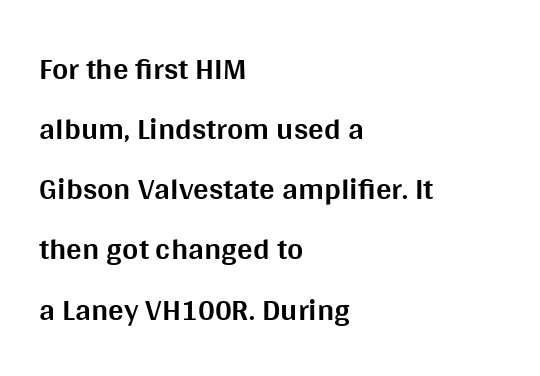
In terms of weight, the rendering is a true, heavy bold. A typesetter would label this face a sans. What stands out about the letter spacing? Nothing — it is the standard amount. The zone under the glyphs is completely vacant.
